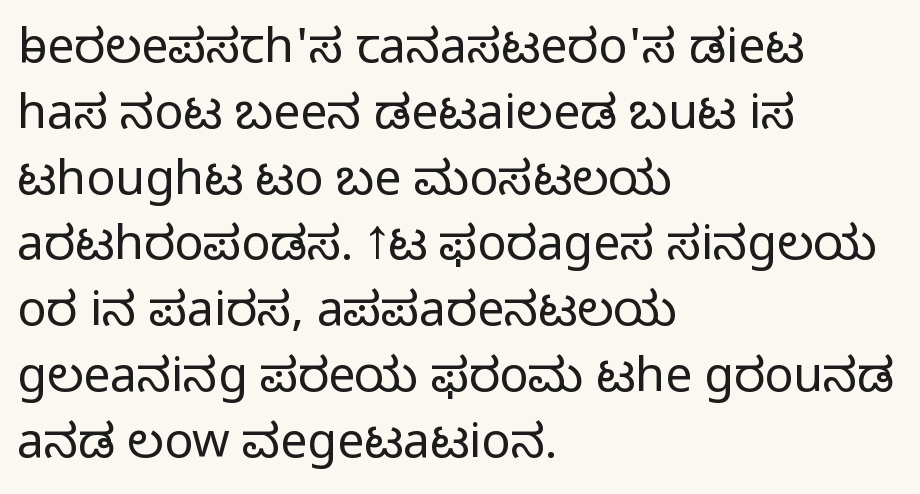
Q: Is the text bold? A: No.
Q: Is the text italic (slanted)? A: No, it is upright.
Q: Is the typeface a serif or a sans-serif typeface? A: Sans-serif.
Q: Is the text underlined? A: No.
Q: How is the paragraph aligned? A: Left-aligned.
Q: Is the spacing between letters normal or unusually wide? A: Normal.
Q: Is the spacing between lines tight, normal or loose? A: Normal.
Q: Width (condensed, normal, or wide)? A: Normal.
Q: Stroke contrast? A: Low.
Q: x-height? A: Medium.
Q: Monospaced? A: No.
